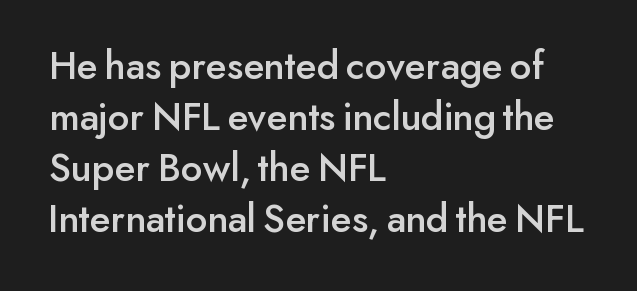
{"serif": "no", "italic": "no", "width": "normal", "stroke_contrast": "low", "x_height": "small", "monospaced": "no", "underline": "no", "align": "left", "line_spacing_ratio": 1.24, "letter_spacing": "normal", "letter_spacing_em": 0.0, "glyph_px": 41}
